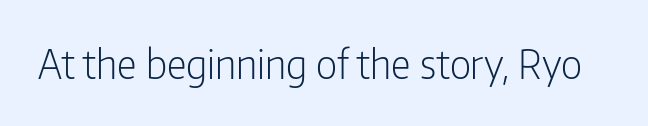
Q: Is the text bold? A: No.
Q: Is the text italic (slanted)? A: No, it is upright.
Q: Is the typeface a serif or a sans-serif typeface? A: Sans-serif.
Q: Is the text underlined? A: No.
Q: Is the spacing between letters normal or unusually wide? A: Normal.
Q: Width (condensed, normal, or wide)? A: Condensed.
Q: Stroke contrast? A: Low.
Q: x-height? A: Medium.
Q: Monospaced? A: No.
